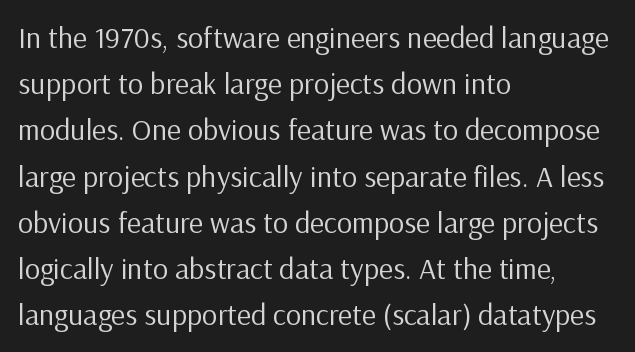
Anything drawn beneath the words? Only blank space. Letters have the restrained weight of plain body copy at most. Letter spacing: default. How would I describe the line gaps? Plain and ordinary. Left-aligned paragraph, ragged on the right.
